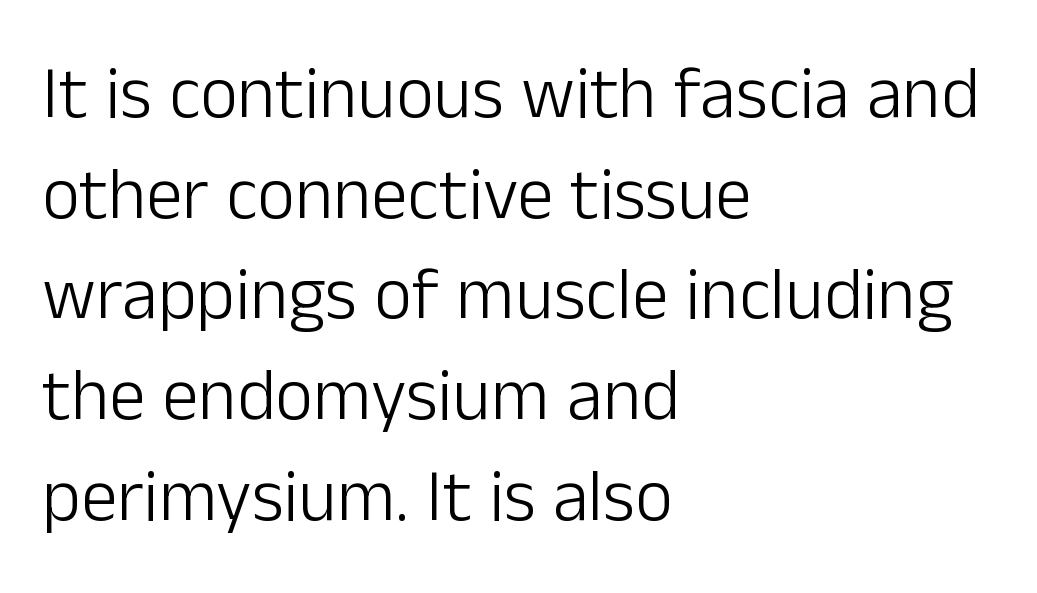
{"serif": "no", "italic": "no", "bold": "no", "weight": "light", "width": "normal", "stroke_contrast": "low", "x_height": "medium", "monospaced": "no", "underline": "no", "align": "left", "line_spacing": "normal", "line_spacing_ratio": 1.38, "letter_spacing": "normal", "letter_spacing_em": 0.0, "glyph_px": 73}
